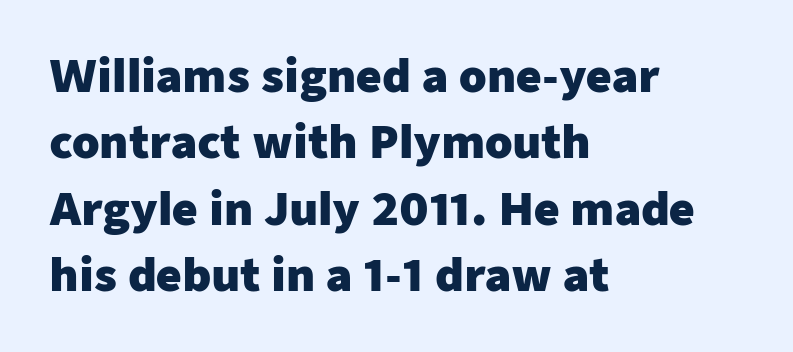
Each new line begins a customary step beneath the previous one. Are there feet on the stems? There aren't — it's a sans. How are the letters spaced? Ordinarily, with no added tracking. The lettering stays uniformly vertical, giving the passage a roman look. Here the designer chose a conventional face with non-uniform glyph widths.
